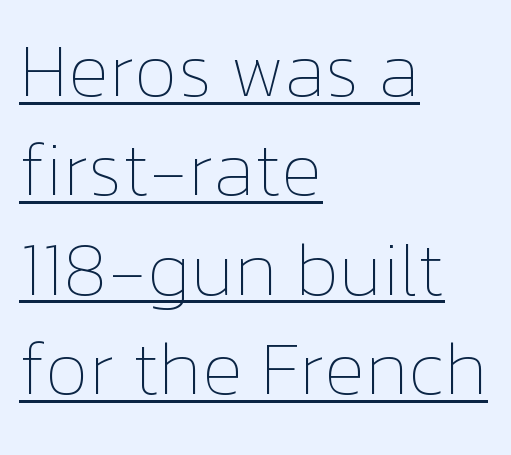
There is no visible air inserted between adjacent glyphs. Stem width sits at or under what a default text font uses. The face used here is proportionally spaced, like ordinary book or web type. Evenly set lines give the paragraph a standard silhouette. Notice how the passage keeps a crisp vertical edge on the left only.
